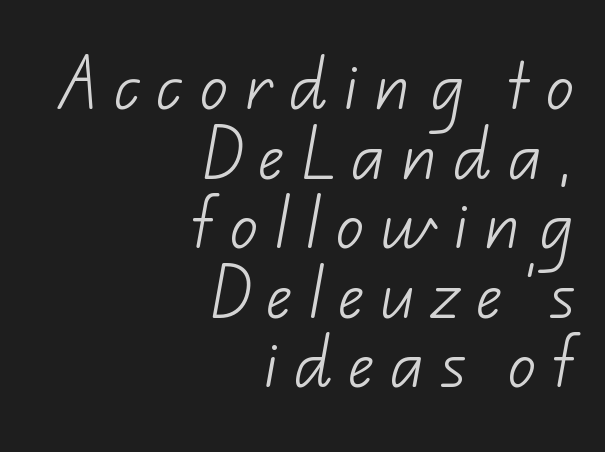
The image shows 57 px light sans-serif type; set right-aligned, line spacing 1.22x, unusually wide letter spacing (+0.28 em), not underlined; low stroke contrast and a small x-height.
